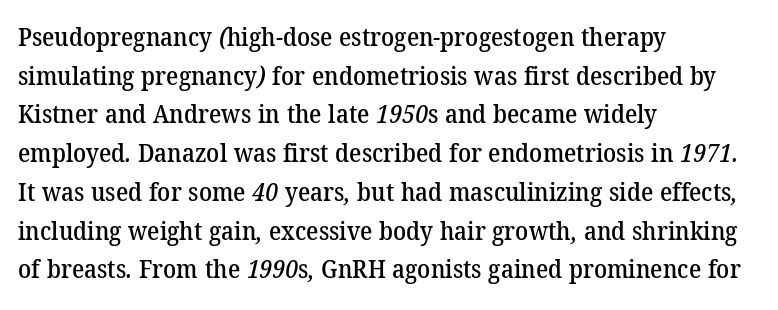
The gap between lines stays unmarked. A typesetter would call this zero additional tracking. A student would call this left alignment; a typographer would say flush left, rag right. A typesetter would call this leading conventional body-copy spacing.
